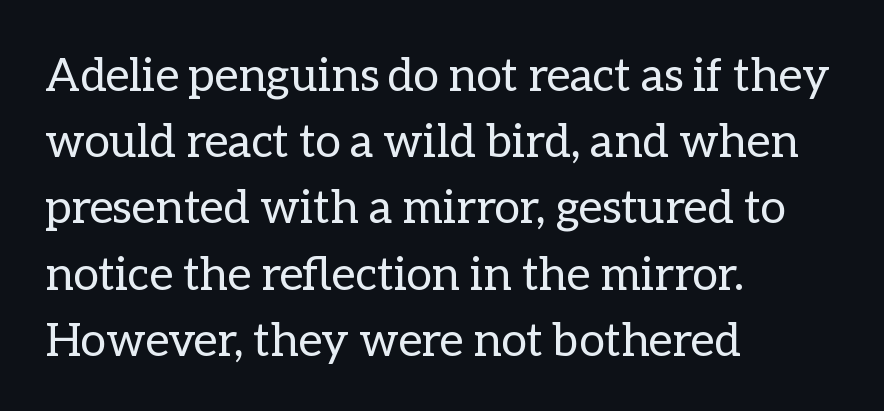
The image shows 46 px regular-weight type, upright; set left-aligned, normal line spacing (1.44x), normal letter spacing, not underlined; low stroke contrast and a medium x-height.
